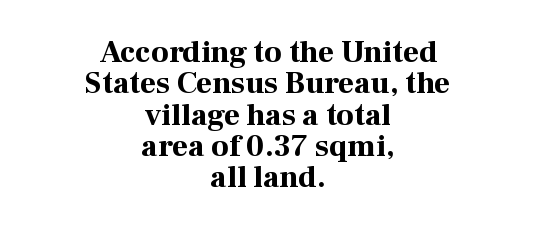
Q: Is the text bold? A: Yes.
Q: Is the text italic (slanted)? A: No, it is upright.
Q: Is the typeface a serif or a sans-serif typeface? A: Serif.
Q: Is the text underlined? A: No.
Q: How is the paragraph aligned? A: Centered.
Q: Is the spacing between letters normal or unusually wide? A: Normal.
Q: Is the spacing between lines tight, normal or loose? A: Tight.
Q: Width (condensed, normal, or wide)? A: Normal.
Q: Stroke contrast? A: High.
Q: x-height? A: Medium.
Q: Monospaced? A: No.
